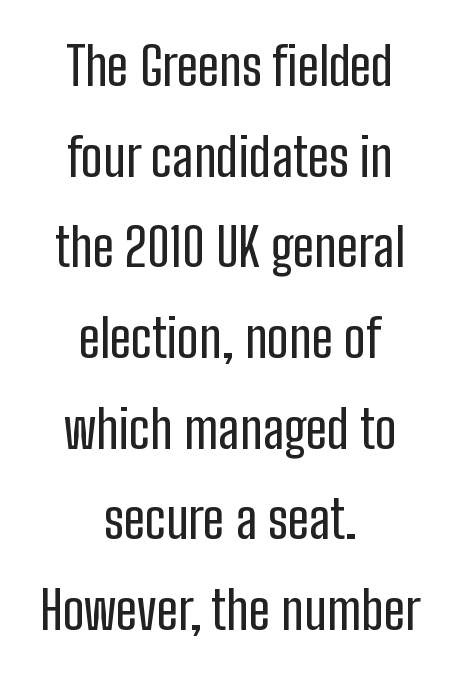
Q: Is the text italic (slanted)? A: No, it is upright.
Q: Is the typeface a serif or a sans-serif typeface? A: Sans-serif.
Q: Is the text underlined? A: No.
Q: How is the paragraph aligned? A: Centered.
Q: Is the spacing between letters normal or unusually wide? A: Normal.
Q: Width (condensed, normal, or wide)? A: Condensed.
Q: Stroke contrast? A: Low.
Q: x-height? A: Medium.
Q: Monospaced? A: No.
